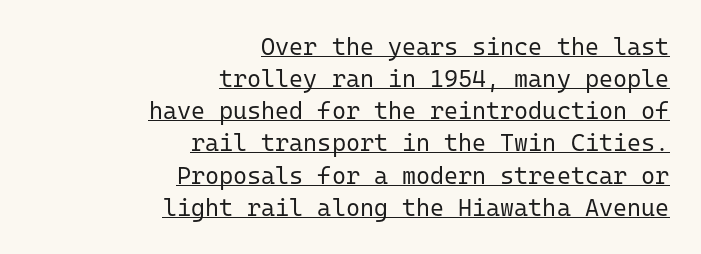
Q: Is the text bold? A: No.
Q: Is the text italic (slanted)? A: No, it is upright.
Q: Is the text underlined? A: Yes.
Q: How is the paragraph aligned? A: Right-aligned.
Q: Is the spacing between letters normal or unusually wide? A: Normal.
Q: Is the spacing between lines tight, normal or loose? A: Normal.
